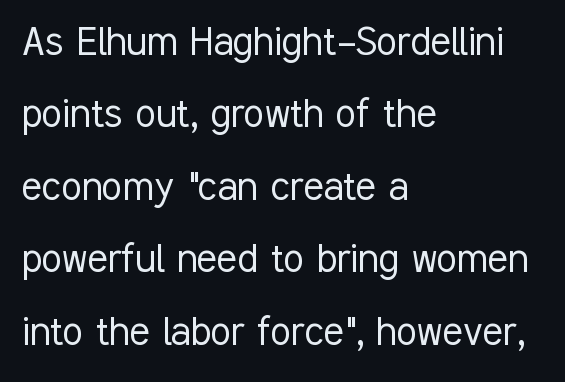
{"serif": "no", "italic": "no", "bold": "no", "weight": "light", "width": "condensed", "stroke_contrast": "low", "x_height": "medium", "monospaced": "no", "underline": "no", "align": "left", "line_spacing": "normal", "line_spacing_ratio": 1.54, "letter_spacing": "normal", "letter_spacing_em": 0.0, "glyph_px": 47}
